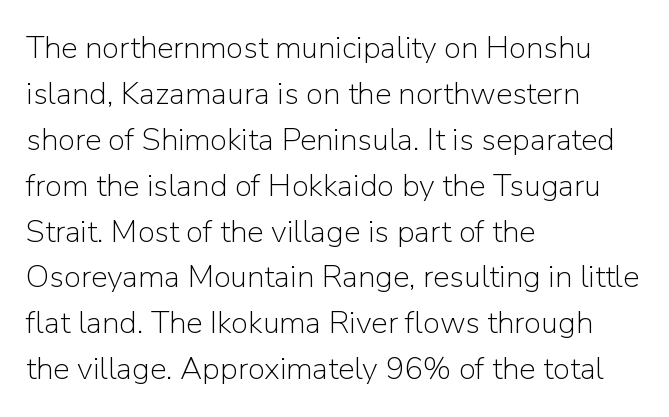
Q: Is the text bold? A: No.
Q: Is the text italic (slanted)? A: No, it is upright.
Q: Is the typeface a serif or a sans-serif typeface? A: Sans-serif.
Q: Is the text underlined? A: No.
Q: How is the paragraph aligned? A: Left-aligned.
Q: Is the spacing between letters normal or unusually wide? A: Normal.
Q: Is the spacing between lines tight, normal or loose? A: Normal.
Q: Width (condensed, normal, or wide)? A: Normal.
Q: Stroke contrast? A: Low.
Q: x-height? A: Medium.
Q: Monospaced? A: No.
